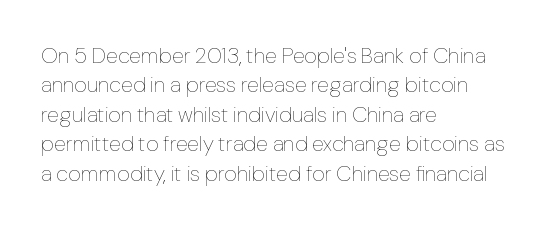
The image shows 22 px text type, upright; set left-aligned, normal line spacing (1.34x), normal letter spacing, not underlined.
